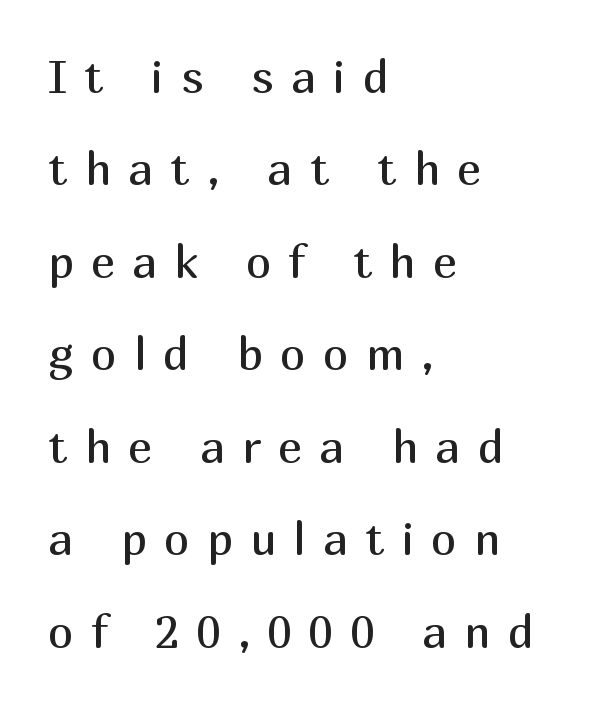
Q: Is the text bold? A: No.
Q: Is the text italic (slanted)? A: No, it is upright.
Q: Is the typeface a serif or a sans-serif typeface? A: Sans-serif.
Q: Is the text underlined? A: No.
Q: How is the paragraph aligned? A: Left-aligned.
Q: Is the spacing between letters normal or unusually wide? A: Unusually wide.
Q: Is the spacing between lines tight, normal or loose? A: Loose.
Q: Width (condensed, normal, or wide)? A: Normal.
Q: Stroke contrast? A: Medium.
Q: x-height? A: Medium.
Q: Monospaced? A: No.
